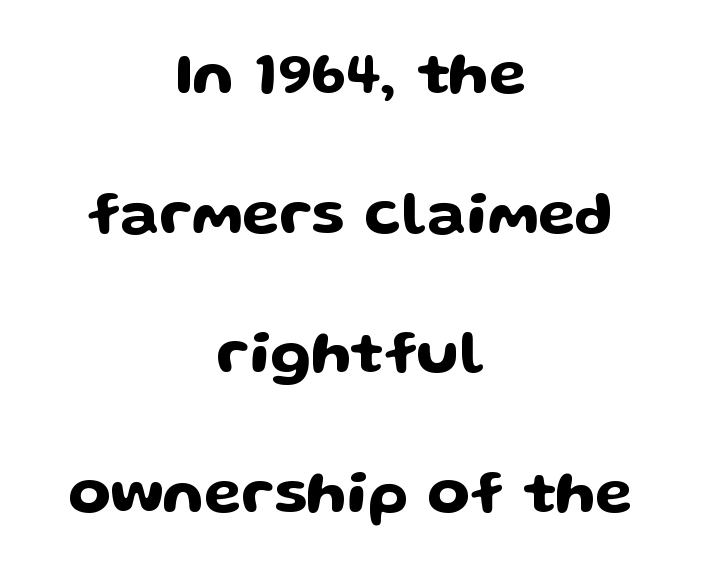
A great deal of white space separates one row of letters from the next. Where is the straight margin? There isn't one; the lines are centered. The typography opts for an upright posture over an oblique one. Compared with typical body copy, the letter spacing here is the same. No word sits above an underline. A typesetter would label this face a sans.
